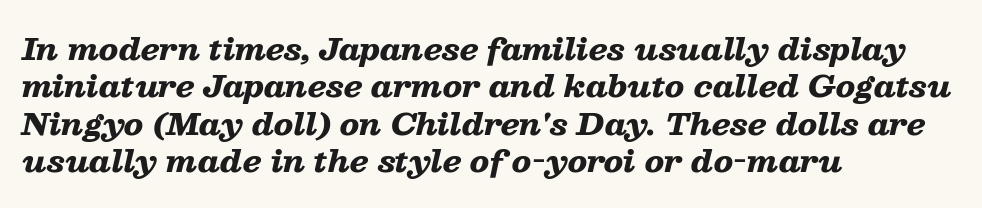
{"italic": "yes", "lean": "right", "slant_degrees": 13, "bold": "yes", "weight": "heavy", "width": "wide", "stroke_contrast": "low", "x_height": "medium", "monospaced": "no", "underline": "no", "align": "left", "line_spacing": "normal", "line_spacing_ratio": 1.25, "letter_spacing": "normal", "letter_spacing_em": 0.0, "glyph_px": 30}
